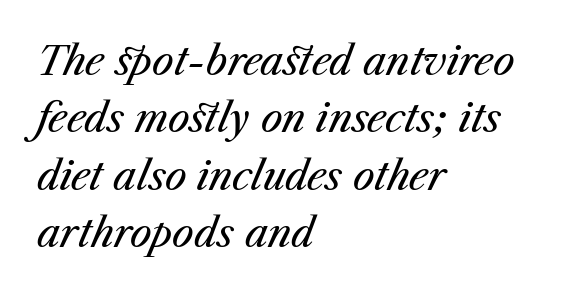
The image shows 39 px regular-weight type, italic (leaning right); set left-aligned, normal line spacing (1.47x), normal letter spacing, not underlined; medium stroke contrast and a medium x-height.
